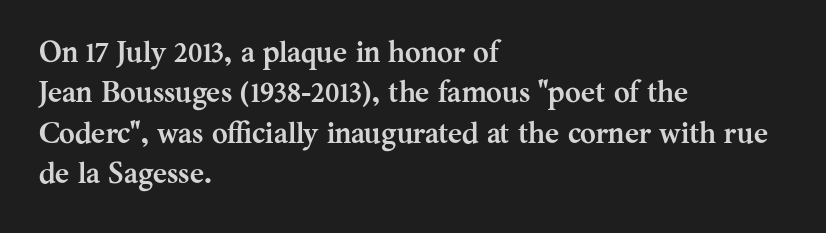
{"serif": "yes", "italic": "no", "bold": "yes", "weight": "semibold", "width": "normal", "stroke_contrast": "medium", "x_height": "medium", "monospaced": "no", "underline": "no", "align": "left", "line_spacing": "normal", "line_spacing_ratio": 1.35, "letter_spacing": "normal", "letter_spacing_em": 0.0, "glyph_px": 30}
